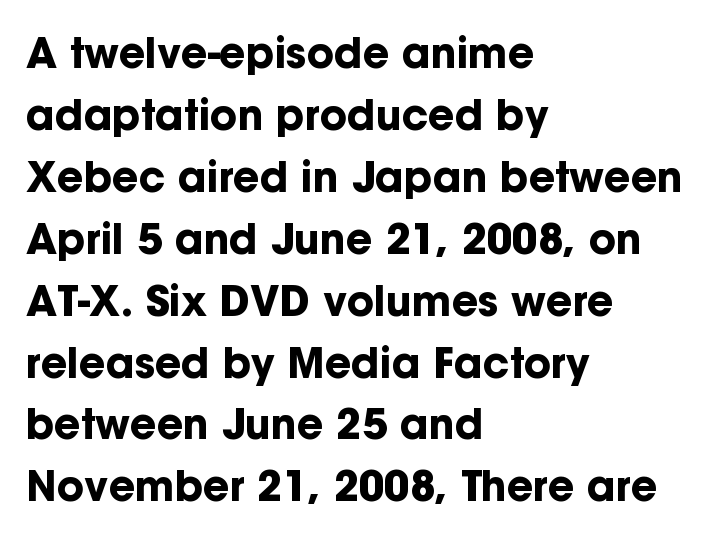
{"serif": "no", "italic": "no", "bold": "yes", "weight": "bold", "width": "normal", "stroke_contrast": "low", "x_height": "medium", "monospaced": "no", "underline": "no", "align": "left", "line_spacing": "normal", "line_spacing_ratio": 1.51, "letter_spacing": "normal", "letter_spacing_em": 0.0, "glyph_px": 41}
